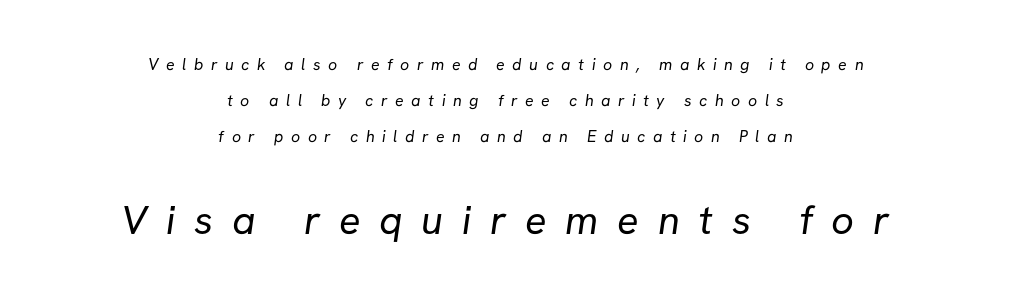
The passage shown is typed in a proportional face where columns would drift. Type size steps up from the first block to the second. Casual observation: everything's sitting right in the middle. Look at the bottom of the vertical strokes: they stop flat, with no serifs. In terms of leading, this rendering errs on the spacious side.
